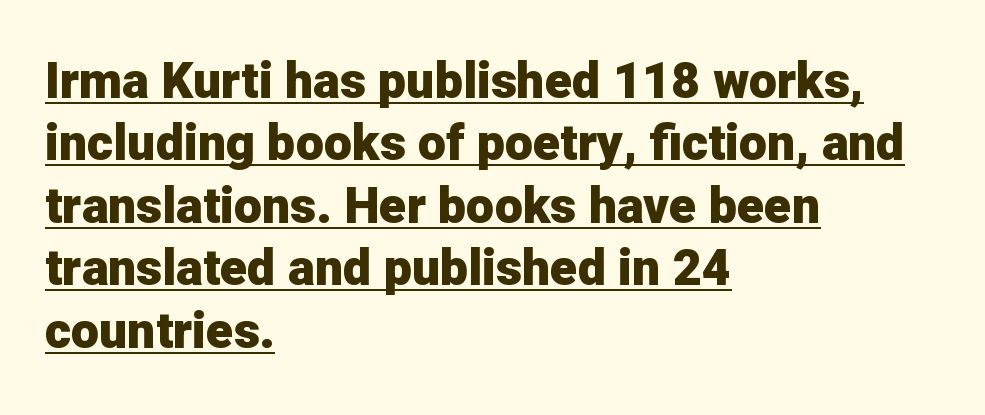
The image shows 50 px heavy sans-serif type, upright; set left-aligned, normal line spacing (1.25x), normal letter spacing, underlined; low stroke contrast and a medium x-height.
